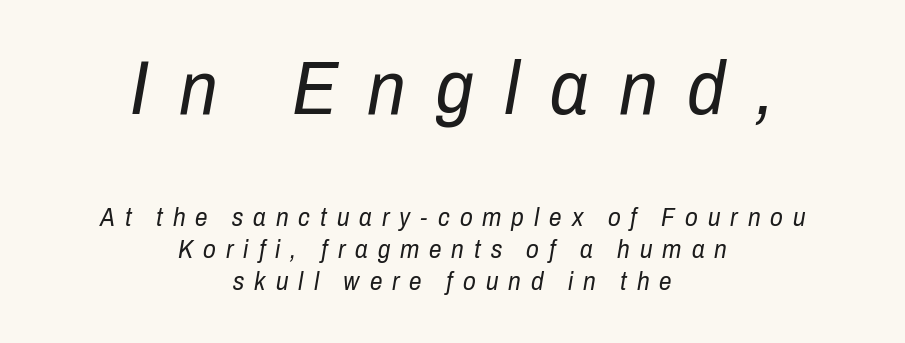
The face used here is proportionally spaced, like ordinary book or web type. Typeset on center — no edge is straight. Spacing between characters has been opened up far beyond the box default. Underlining? Definitely not there. Large over small — that's the arrangement of the two blocks here.
